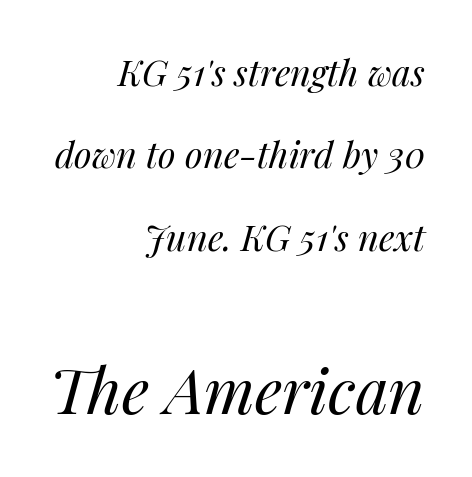
This rendering features lettering with no underline. In CSS terms this would be text-align: right. How would I describe the line gaps? Wide and relaxed. Two sizes are in play, and the larger belongs to the second block. These lines are rendered in a variable-pitch font. Stroke mass is kept to a normal reading level or below.
